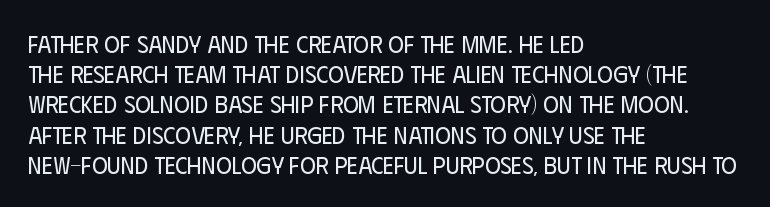
The weight would be labelled regular, book, light, or lighter still. Every stem runs plumb, perpendicular to the baseline. Descender tails drop into unmarked territory. One glance says typical: line gaps are just what's usual.
